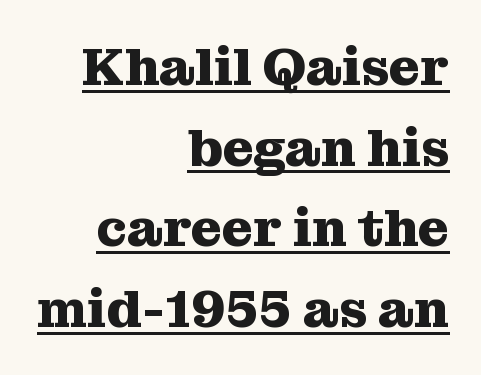
Observe the ordinary spacing: letters are neighbours, not strangers. The rendered words wear a rule along their underside. In terms of posture, this sample is upright. The typesetting leans heavy: a genuine bold. The rendering anchors every line to the right-hand side. This rendering employs a face with finishing strokes, i.e., a serif.
